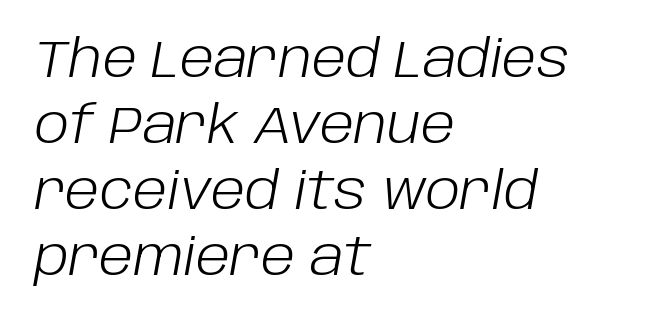
Q: Is the text bold? A: No.
Q: Is the text italic (slanted)? A: Yes, it leans right by about 10 degrees.
Q: Is the text underlined? A: No.
Q: How is the paragraph aligned? A: Left-aligned.
Q: Is the spacing between letters normal or unusually wide? A: Normal.
Q: Is the spacing between lines tight, normal or loose? A: Normal.
Q: Width (condensed, normal, or wide)? A: Normal.
Q: Stroke contrast? A: Low.
Q: x-height? A: Large.
Q: Monospaced? A: No.
